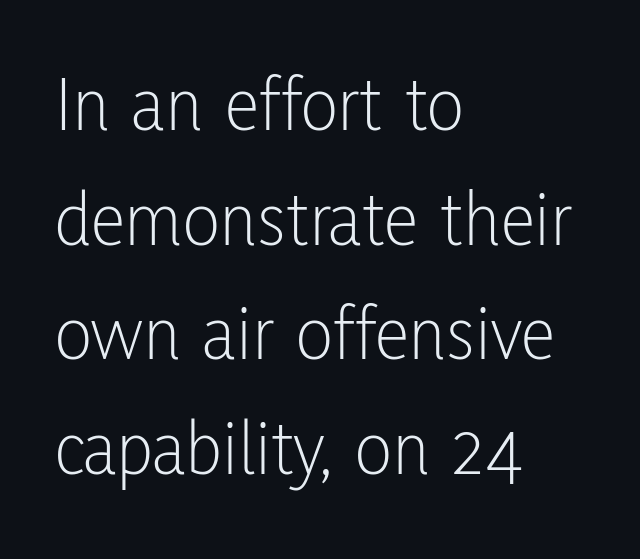
Nothing unusual about the tracking: characters are spaced as the font intends. Character widths vary here, with narrow letters taking less room than wide ones. In terms of leading, this rendering sits right in the middle. These lines stack with their left ends in a neat column. You can tell it's not italic because the verticals are truly vertical. Unmarked baselines from the first word to the last.
